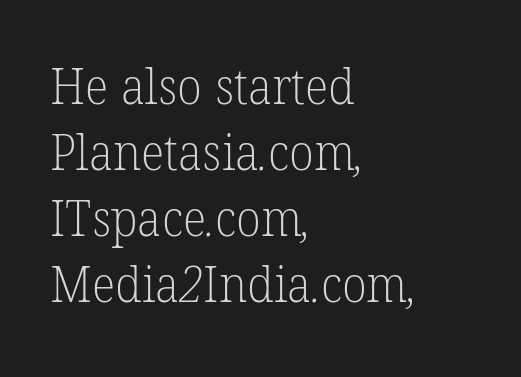
{"serif": "yes", "bold": "no", "weight": "light", "width": "normal", "stroke_contrast": "low", "x_height": "medium", "monospaced": "no", "underline": "no", "align": "left", "line_spacing": "normal", "line_spacing_ratio": 1.32, "letter_spacing": "normal", "letter_spacing_em": 0.0, "glyph_px": 50}
